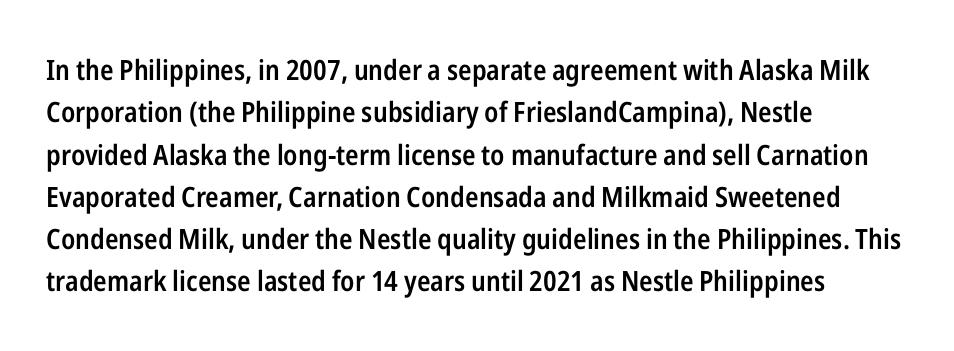
Q: Is the text bold? A: Semi-bold.
Q: Is the text italic (slanted)? A: No, it is upright.
Q: Is the typeface a serif or a sans-serif typeface? A: Sans-serif.
Q: Is the text underlined? A: No.
Q: How is the paragraph aligned? A: Left-aligned.
Q: Is the spacing between letters normal or unusually wide? A: Normal.
Q: Is the spacing between lines tight, normal or loose? A: Normal.
Q: Width (condensed, normal, or wide)? A: Condensed.
Q: Stroke contrast? A: Low.
Q: x-height? A: Medium.
Q: Monospaced? A: No.
